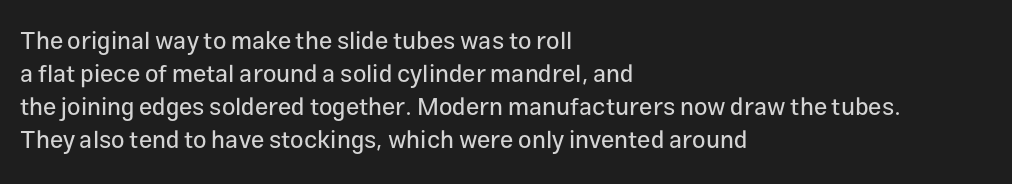
The image shows 24 px text type, upright; set left-aligned, normal line spacing (1.38x), normal letter spacing, not underlined.
